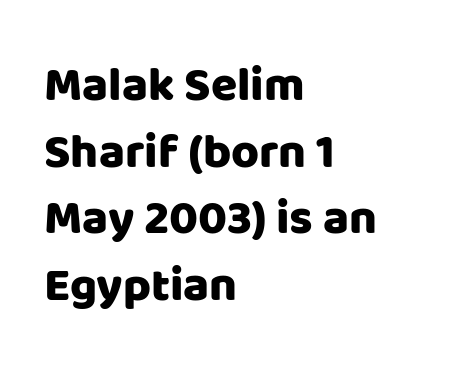
The image shows 48 px sans-serif type, upright; set left-aligned, normal line spacing (1.39x), normal letter spacing, not underlined; low stroke contrast and a large x-height.
